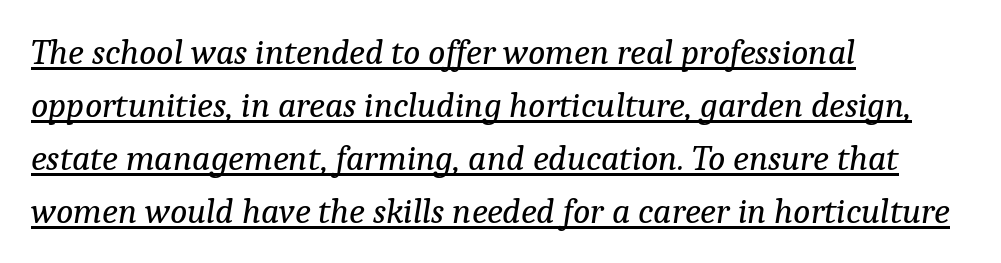
Summary of vertical rhythm: regular, with standard interline spacing. Students, note that the glyphs here touch the page at normal intervals. Is the block centered? No — it sits flush against the left margin. The font's italic variant was chosen for this text.
